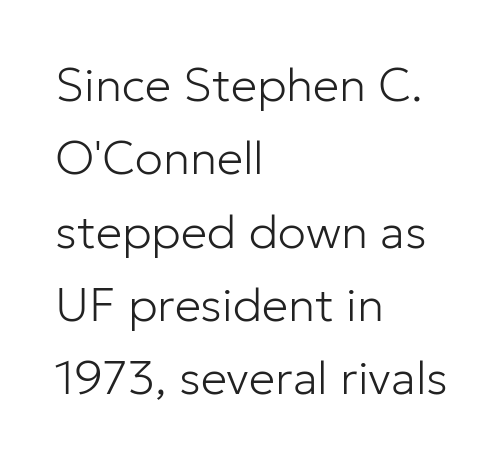
The image shows 47 px light sans-serif type, upright; set left-aligned, normal line spacing (1.56x), normal letter spacing, not underlined; low stroke contrast and a medium x-height.
